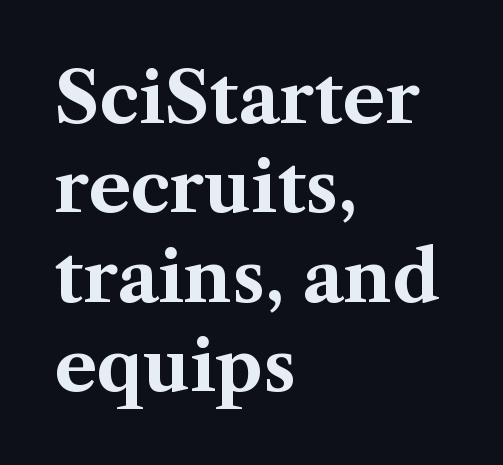
The letterforms sit shoulder to shoulder at normal distance. Is there much room between lines? A standard amount, neither cramped nor airy. Looks like regular typesetting: each glyph gets only the width it needs. Compared with a centered layout, this one pins lines to the left instead. Set as a true bold cut, around the 700 mark. Posture: vertical.
